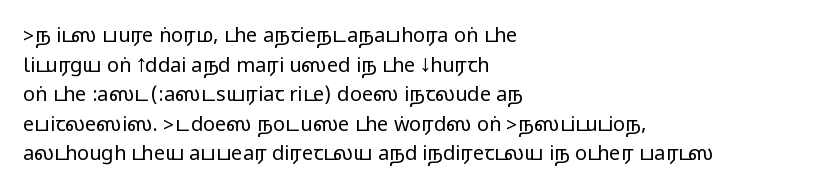
The image shows 20 px text type, upright; set left-aligned, normal line spacing (1.48x), normal letter spacing, not underlined.
